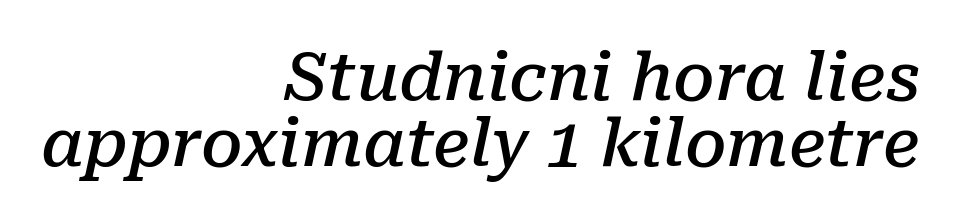
Horizontal bands of white between lines are thin slivers. Lines of text with bare space underneath. Look at the bottom of the vertical strokes: they flare into serifs here. Inter-character spacing is left at the font's built-in metrics.
